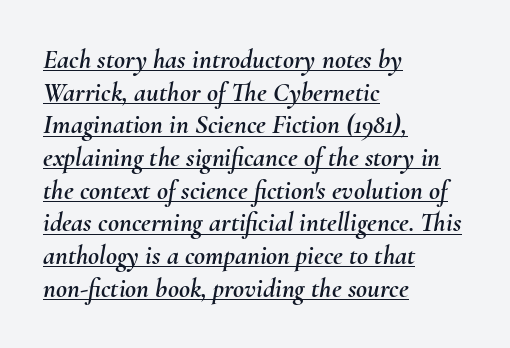
The image shows 27 px text type, italic (leaning right); set left-aligned, line spacing 1.21x, normal letter spacing, underlined.
